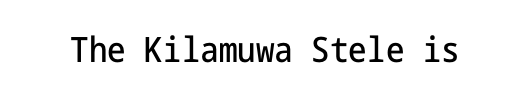
{"serif": "no", "italic": "no", "width": "condensed", "stroke_contrast": "low", "x_height": "medium", "underline": "no", "letter_spacing": "normal", "letter_spacing_em": 0.0, "glyph_px": 35}
